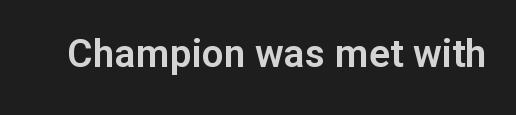
The image shows 39 px sans-serif type, upright; set normal letter spacing, not underlined; low stroke contrast and a medium x-height.
